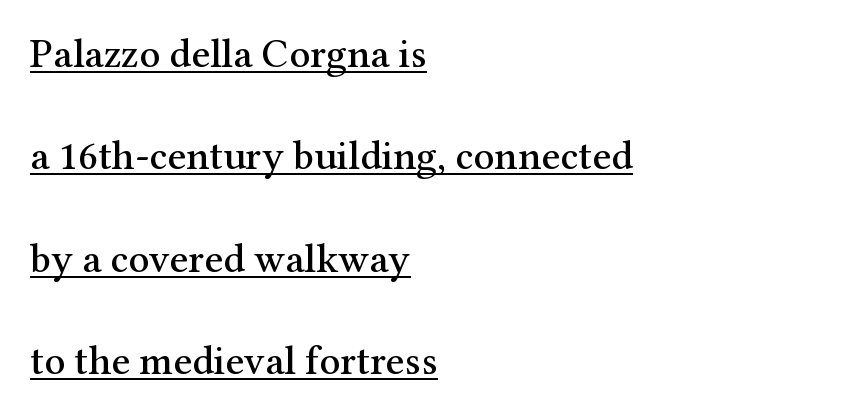
Spacing verdict: proportional, widths tailored to each character. The lines in this sample share a left origin and differ only in where they stop. The lines are spread far apart with generous leading. In terms of letterspacing, this is plain default setting.
